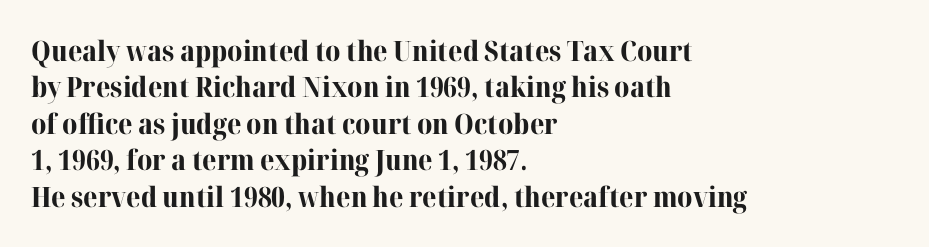
{"serif": "yes", "italic": "no", "bold": "yes", "weight": "bold", "width": "normal", "stroke_contrast": "high", "x_height": "medium", "monospaced": "no", "underline": "no", "align": "left", "line_spacing": "normal", "line_spacing_ratio": 1.3, "letter_spacing": "normal", "letter_spacing_em": 0.0, "glyph_px": 28}
